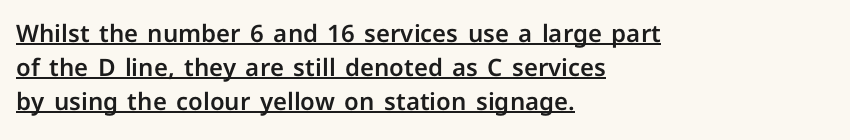
{"italic": "no", "underline": "yes", "align": "left", "line_spacing": "normal", "line_spacing_ratio": 1.42, "letter_spacing": "normal", "letter_spacing_em": 0.0, "glyph_px": 24}
